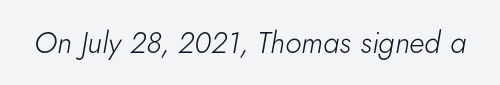
Q: Is the text bold? A: No.
Q: Is the text italic (slanted)? A: Yes, it leans right by about 5 degrees.
Q: Is the text underlined? A: No.
Q: Is the spacing between letters normal or unusually wide? A: Normal.
Q: Width (condensed, normal, or wide)? A: Normal.
Q: Stroke contrast? A: Low.
Q: x-height? A: Small.
Q: Monospaced? A: No.
